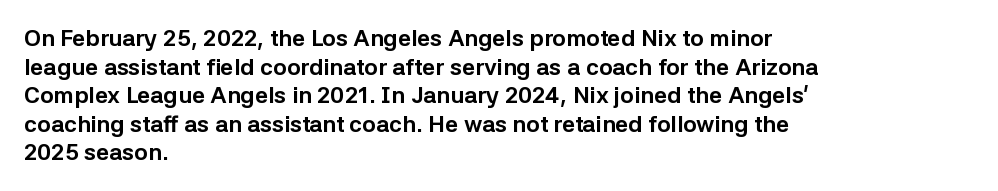
The image shows 23 px bold type, upright; set left-aligned, line spacing 1.24x, normal letter spacing, not underlined.
